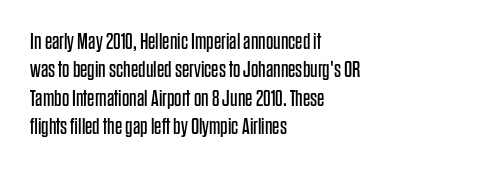
{"italic": "no", "bold": "no", "underline": "no", "align": "left", "line_spacing_ratio": 1.23, "letter_spacing": "normal", "letter_spacing_em": 0.0, "glyph_px": 23}
